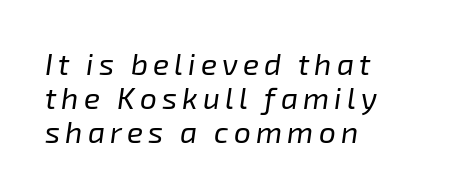
The image shows 30 px regular-weight type, italic (leaning right); set left-aligned, tight line spacing (1.14x), not underlined; low stroke contrast and a medium x-height.
